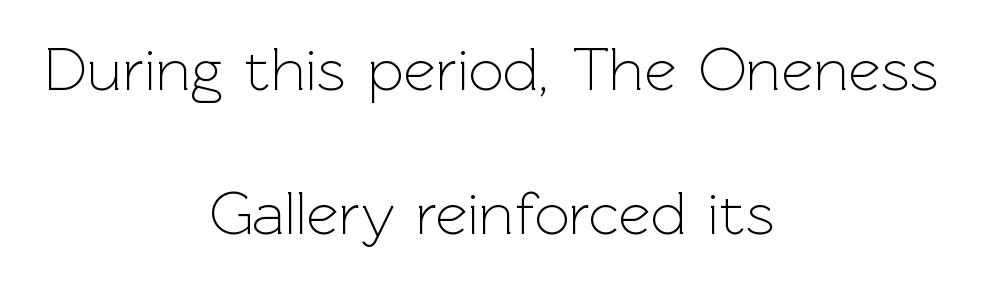
Q: Is the text bold? A: No.
Q: Is the text italic (slanted)? A: No, it is upright.
Q: Is the typeface a serif or a sans-serif typeface? A: Sans-serif.
Q: Is the text underlined? A: No.
Q: How is the paragraph aligned? A: Centered.
Q: Is the spacing between letters normal or unusually wide? A: Normal.
Q: Is the spacing between lines tight, normal or loose? A: Loose.
Q: Width (condensed, normal, or wide)? A: Normal.
Q: x-height? A: Medium.
Q: Monospaced? A: No.
